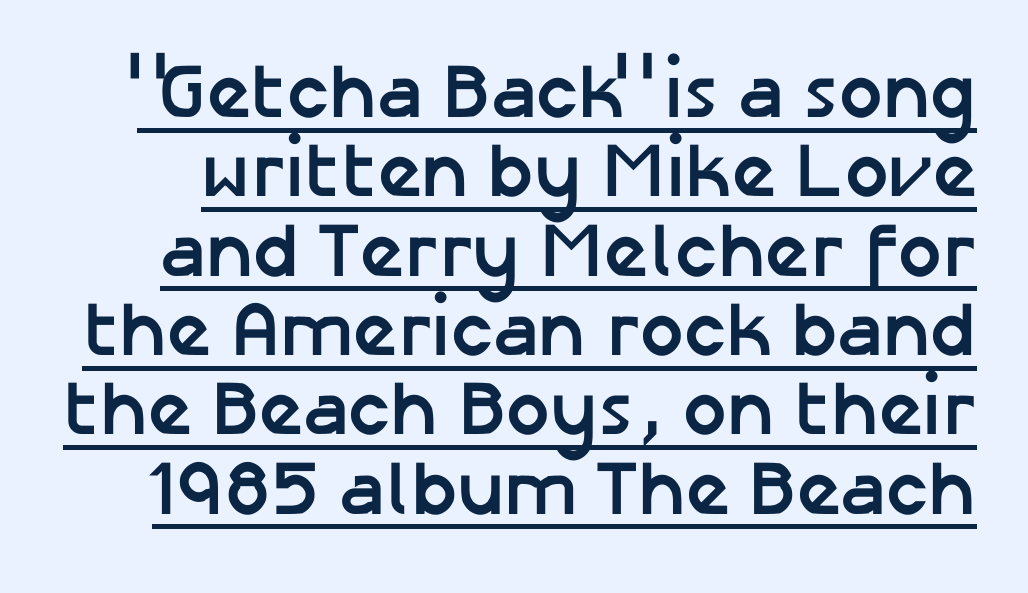
{"serif": "no", "italic": "no", "bold": "yes", "weight": "semibold", "width": "normal", "stroke_contrast": "low", "x_height": "medium", "monospaced": "no", "underline": "yes", "line_spacing": "tight", "line_spacing_ratio": 1.03, "letter_spacing": "normal", "letter_spacing_em": 0.0, "glyph_px": 77}
